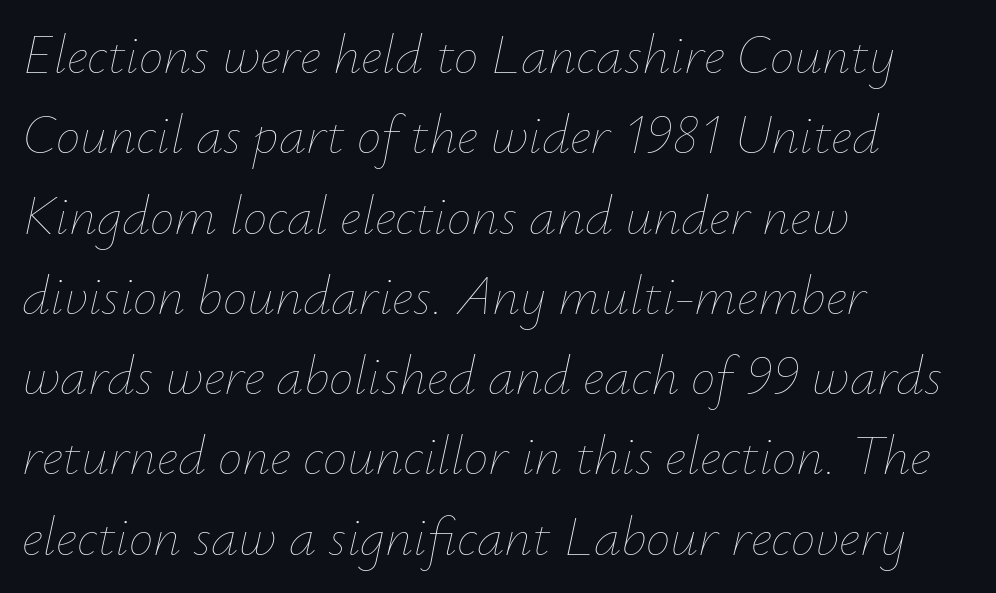
Q: Is the text bold? A: No.
Q: Is the text italic (slanted)? A: Yes, it leans right by about 12 degrees.
Q: Is the text underlined? A: No.
Q: How is the paragraph aligned? A: Left-aligned.
Q: Is the spacing between letters normal or unusually wide? A: Normal.
Q: Is the spacing between lines tight, normal or loose? A: Normal.
Q: Width (condensed, normal, or wide)? A: Normal.
Q: Stroke contrast? A: Low.
Q: x-height? A: Small.
Q: Monospaced? A: No.
